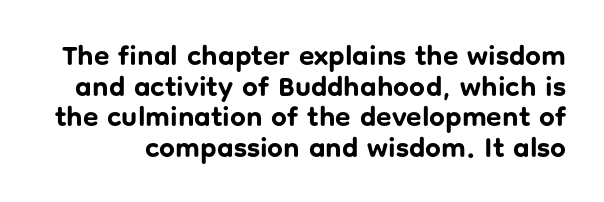
Q: Is the text bold? A: Yes.
Q: Is the text italic (slanted)? A: No, it is upright.
Q: Is the typeface a serif or a sans-serif typeface? A: Sans-serif.
Q: Is the text underlined? A: No.
Q: Is the spacing between letters normal or unusually wide? A: Normal.
Q: Is the spacing between lines tight, normal or loose? A: Tight.
Q: Width (condensed, normal, or wide)? A: Normal.
Q: Stroke contrast? A: Low.
Q: x-height? A: Medium.
Q: Monospaced? A: No.
